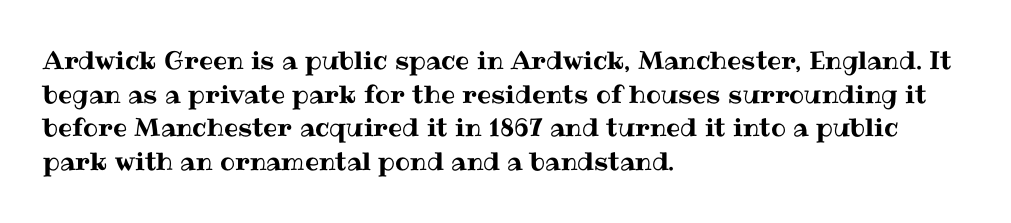
Caption: multi-line text, flush left, ragged right. The font's upright variant was chosen for this text. What stands out about the letter spacing? Nothing — it is the standard amount. Has an underline been added? It has not. This block has exactly the height ordinary leading produces.
